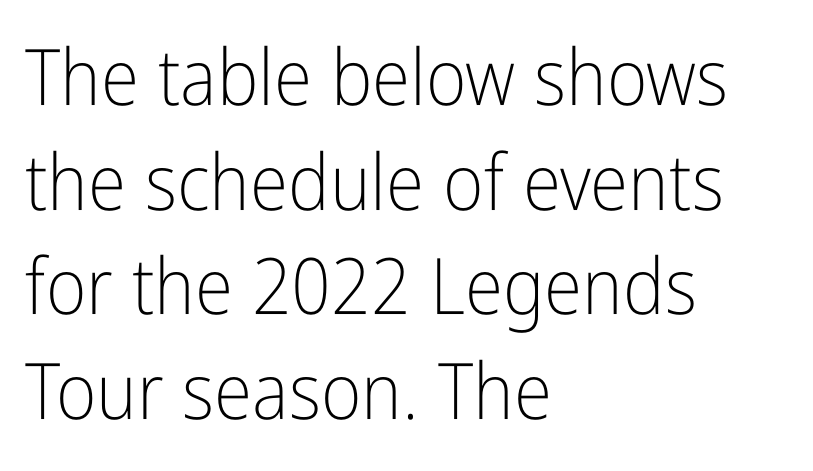
A typesetter would call this zero additional tracking. Horizontal alignment here is leftward, the default for most running prose. This sample uses a sans-serif face. The letters look calm and open, with moderate or lighter stems. A normal amount of white space separates one row of letters from the next. The rendering uses natural spacing where letterforms have individual widths.
